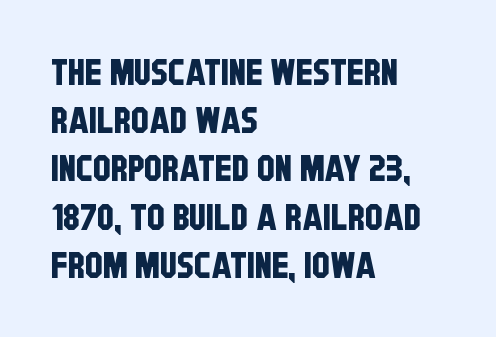
Nothing sits at the stroke ends, so this counts as sans-serif. Alignment: flush left. Leading: standard. The face used here is proportionally spaced, like ordinary book or web type. The words here are not underlined. Nobody touched the tracking dial on this one.
